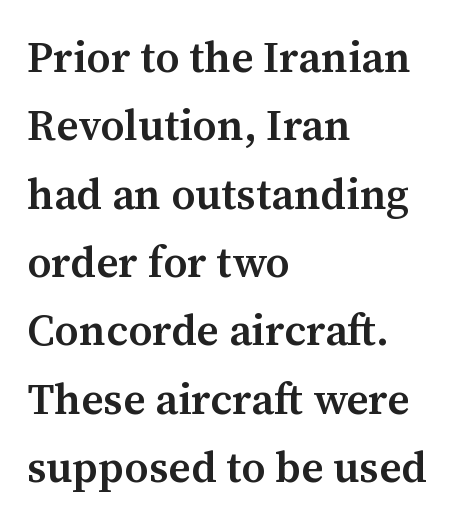
Posture: straight, roman, zero tilt. The gaps between neighbouring characters are ordinary and unremarkable. Reading down the column, the eye jumps a familiar distance to each next line. A somewhat darkened texture: the type is semibold rather than bold.
